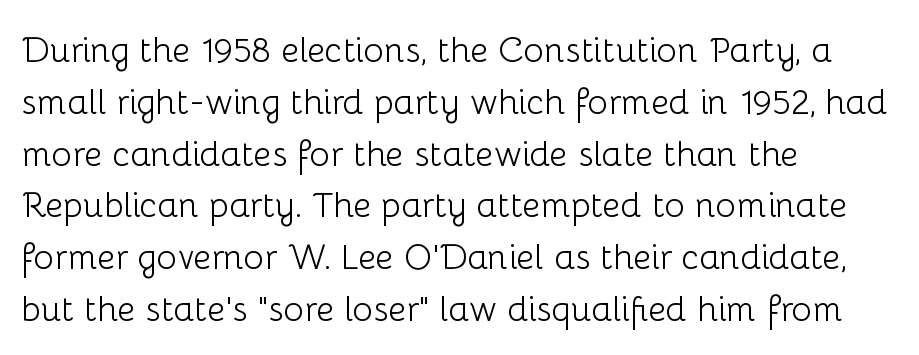
The image shows 35 px light sans-serif type, upright; set left-aligned, normal line spacing (1.48x), normal letter spacing, not underlined; low stroke contrast and a medium x-height.
